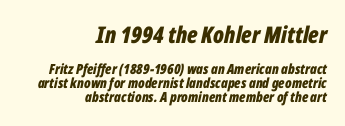
{"italic": "yes", "lean": "right", "slant_degrees": 12, "bold": "yes", "underline": "no", "align": "right", "line_spacing": "tight", "line_spacing_ratio": 1.0, "letter_spacing": "normal", "letter_spacing_em": 0.0, "larger_block": "first", "size_ratio": 1.64, "glyph_px": 23}
